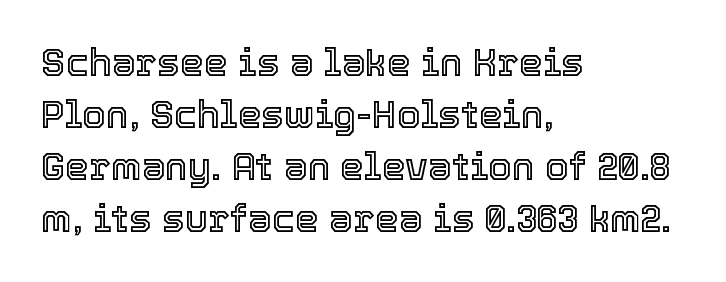
Q: Is the text italic (slanted)? A: No, it is upright.
Q: Is the text underlined? A: No.
Q: How is the paragraph aligned? A: Left-aligned.
Q: Is the spacing between letters normal or unusually wide? A: Normal.
Q: Is the spacing between lines tight, normal or loose? A: Normal.
Q: Width (condensed, normal, or wide)? A: Normal.
Q: x-height? A: Medium.
Q: Monospaced? A: No.
